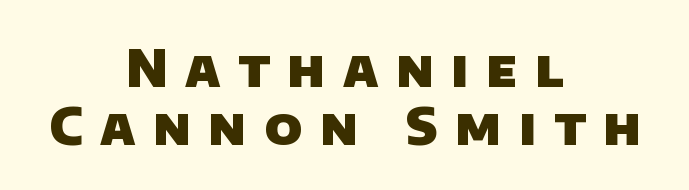
The image shows 52 px heavy sans-serif type; set centered, tight line spacing (1.11x), unusually wide letter spacing (+0.34 em), not underlined; low stroke contrast and a large x-height.
